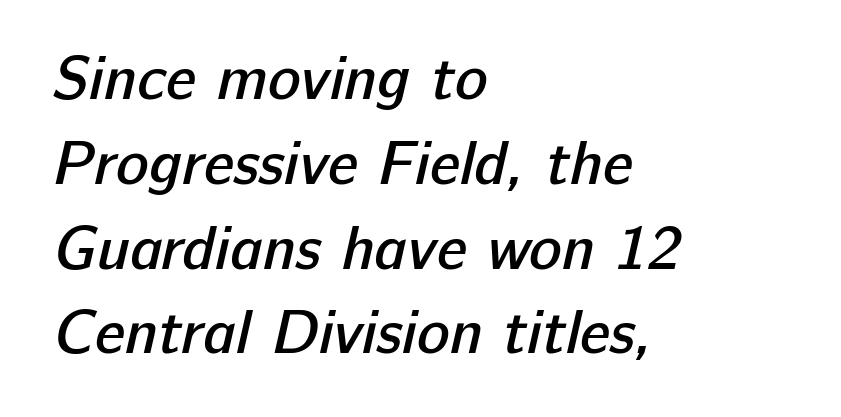
Left-aligned paragraph, ragged on the right. Glance below the letters and you will spot only blank space. Classification — sans serif. Compared with typical paragraphs, the rows here are spaced about the same. Students, this is semibold: more ink than regular, less than bold. The face used here is proportionally spaced, like ordinary book or web type.
